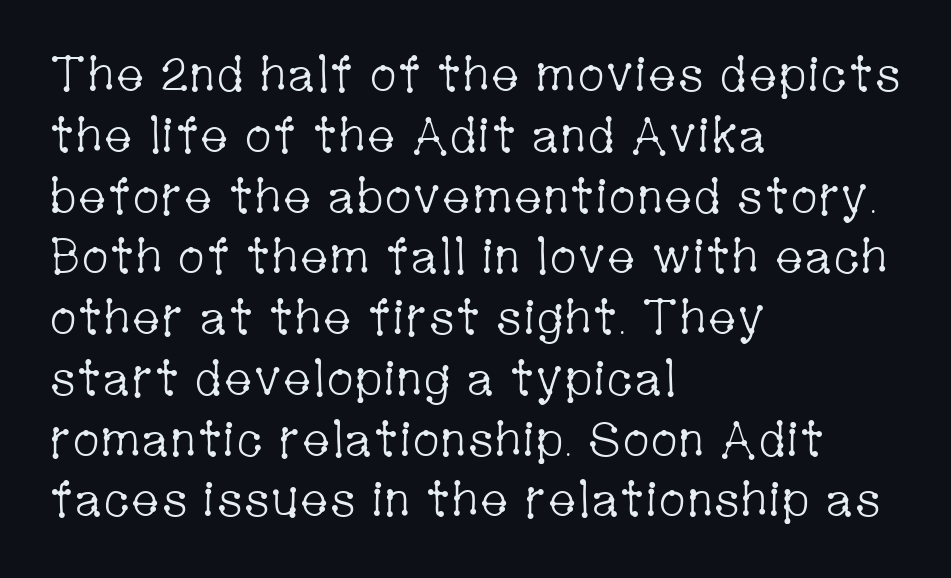
Q: Is the text bold? A: No.
Q: Is the text italic (slanted)? A: No, it is upright.
Q: Is the typeface a serif or a sans-serif typeface? A: Serif.
Q: Is the text underlined? A: No.
Q: How is the paragraph aligned? A: Left-aligned.
Q: Is the spacing between letters normal or unusually wide? A: Normal.
Q: Width (condensed, normal, or wide)? A: Condensed.
Q: Stroke contrast? A: Low.
Q: x-height? A: Medium.
Q: Monospaced? A: No.
